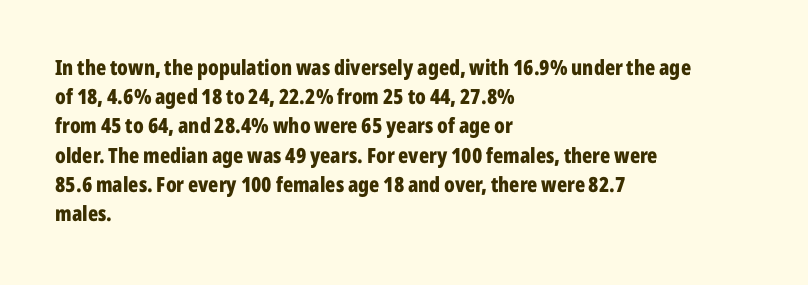
When letters stand straight like this, we call the style roman or upright. Line starts are locked; line ends wander. Quick note: underline off. Words appear dense and cohesive because spacing is normal. A normal amount of white space separates one row of letters from the next.
